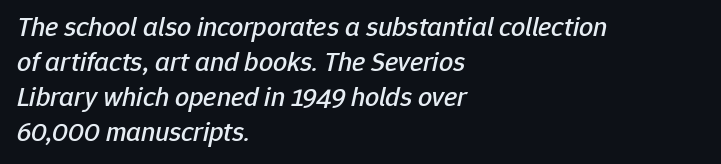
The image shows 28 px text type, italic (leaning right); set left-aligned, normal line spacing (1.25x), normal letter spacing, not underlined; low stroke contrast and a medium x-height.
